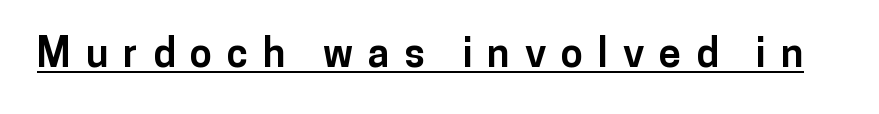
{"serif": "no", "italic": "no", "bold": "yes", "weight": "bold", "width": "normal", "stroke_contrast": "low", "x_height": "medium", "monospaced": "no", "underline": "yes", "letter_spacing": "wide", "letter_spacing_em": 0.37, "glyph_px": 40}
